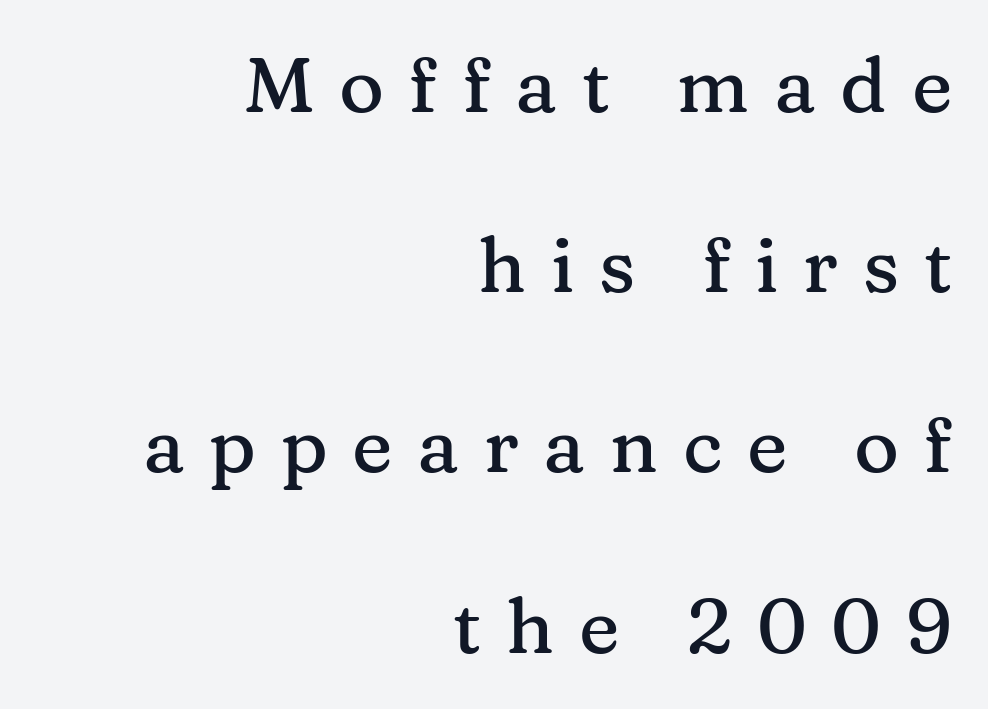
{"serif": "yes", "italic": "no", "width": "normal", "stroke_contrast": "medium", "x_height": "medium", "monospaced": "no", "underline": "no", "align": "right", "line_spacing": "loose", "line_spacing_ratio": 2.34, "letter_spacing": "wide", "letter_spacing_em": 0.32, "glyph_px": 77}
